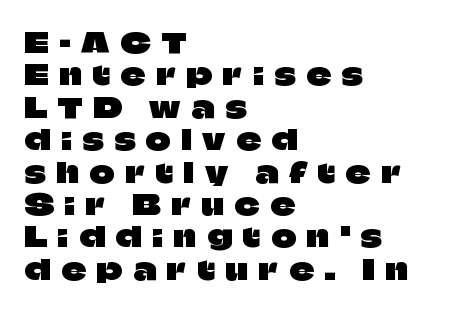
The axis of the letterforms is exactly vertical. Check the space under the baseline: it is left empty. Short note: letters widely spaced. The paragraph has a hard left edge and a soft right edge.
